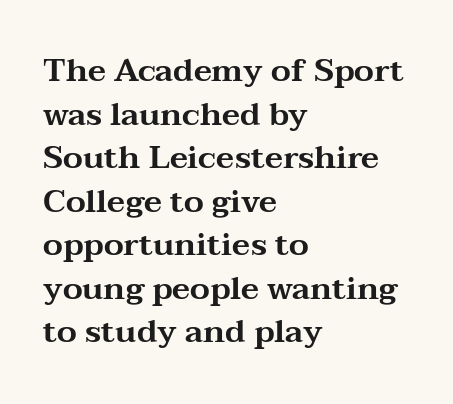
{"serif": "yes", "italic": "no", "width": "wide", "stroke_contrast": "medium", "x_height": "medium", "monospaced": "no", "underline": "no", "align": "left", "line_spacing": "normal", "line_spacing_ratio": 1.36, "letter_spacing": "normal", "letter_spacing_em": 0.0, "glyph_px": 32}
